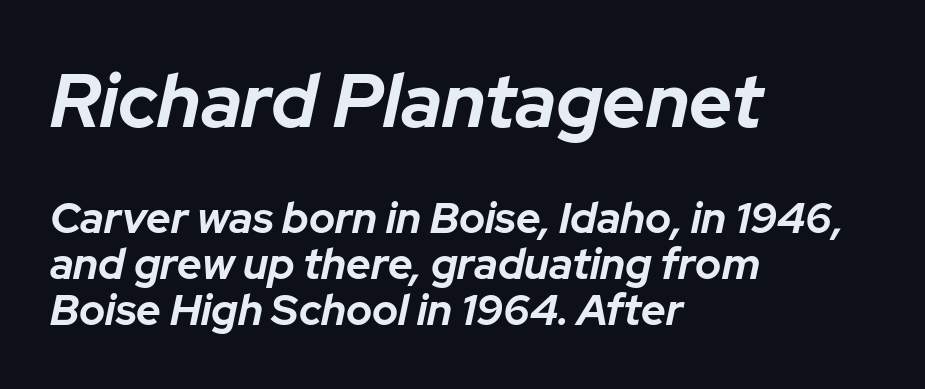
The image shows 75 px bold type, italic (leaning right); set left-aligned, tight line spacing (1.06x), normal letter spacing, not underlined; the first (top) block is 1.74x larger; low stroke contrast and a medium x-height.
